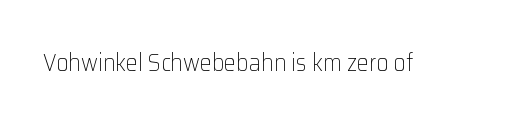
Only glyphs here, with clear space below each row. Notice how the stems are strictly vertical — no italics here. Between one letter and the next there's only the usual sliver of space. Is this a heavy cut? Hardly; it is regular or lighter.
